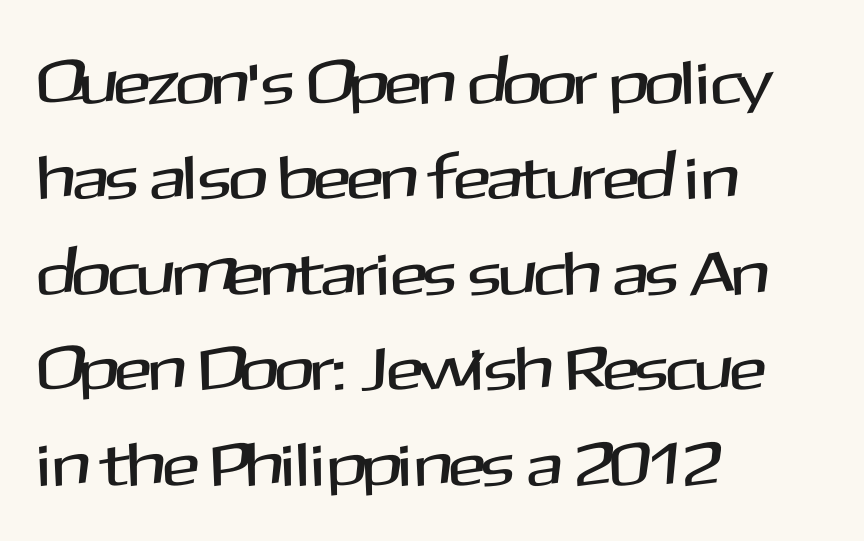
{"serif": "no", "italic": "no", "width": "normal", "stroke_contrast": "medium", "x_height": "medium", "monospaced": "no", "underline": "no", "align": "left", "line_spacing": "normal", "line_spacing_ratio": 1.54, "letter_spacing": "normal", "letter_spacing_em": 0.0, "glyph_px": 62}
